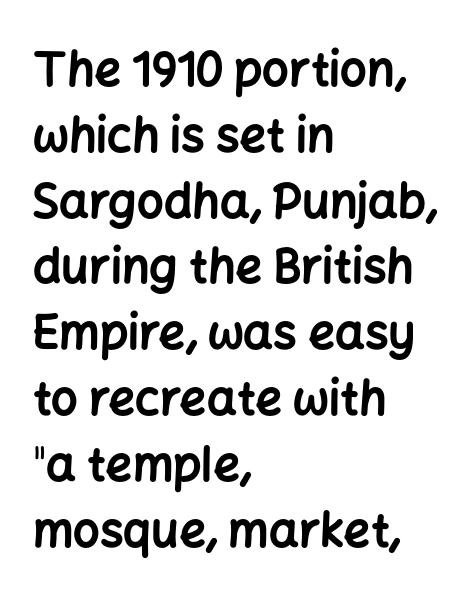
Summary of vertical rhythm: regular, with standard interline spacing. A sans-serif font was chosen for this passage. Each glyph is drawn with heavy, bold strokes. No extra tracking has been applied to these lines. These lines were composed using upright roman letters.
